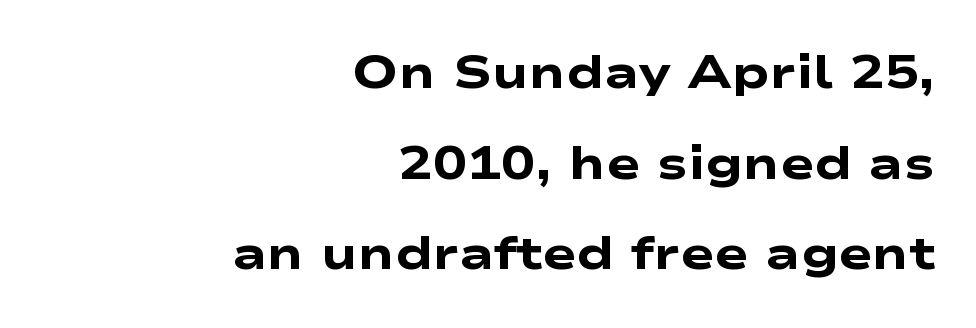
The image shows 46 px heavy, wide sans-serif type; set right-aligned, loose line spacing (1.97x), normal letter spacing, not underlined; low stroke contrast and a medium x-height.
